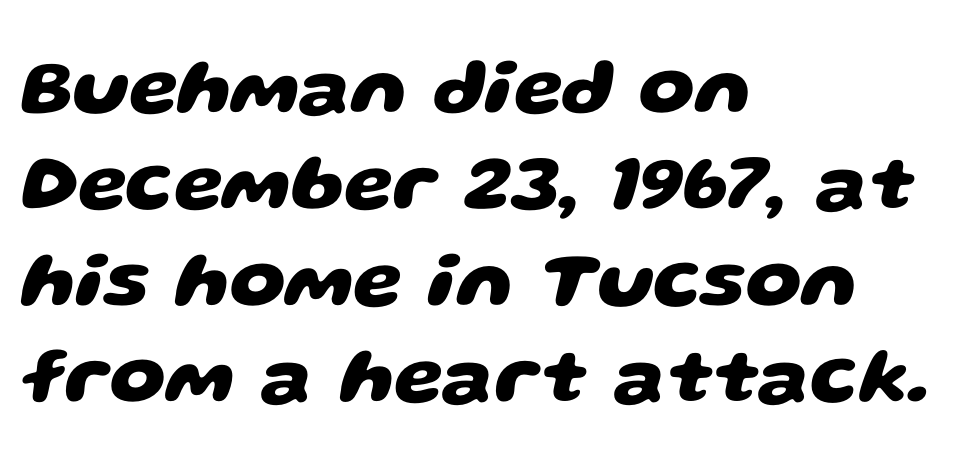
Q: Is the text bold? A: Yes.
Q: Is the typeface a serif or a sans-serif typeface? A: Sans-serif.
Q: Is the text underlined? A: No.
Q: How is the paragraph aligned? A: Left-aligned.
Q: Is the spacing between letters normal or unusually wide? A: Normal.
Q: Width (condensed, normal, or wide)? A: Wide.
Q: Stroke contrast? A: Low.
Q: x-height? A: Large.
Q: Monospaced? A: No.
